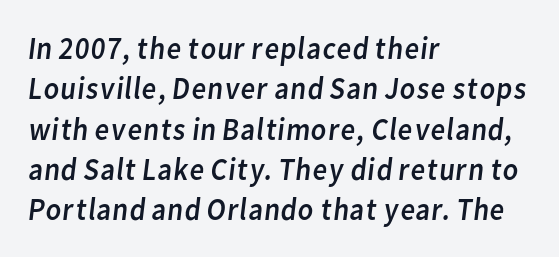
Q: Is the text bold? A: No.
Q: Is the typeface a serif or a sans-serif typeface? A: Sans-serif.
Q: Is the text underlined? A: No.
Q: How is the paragraph aligned? A: Left-aligned.
Q: Is the spacing between letters normal or unusually wide? A: Normal.
Q: Is the spacing between lines tight, normal or loose? A: Normal.
Q: Width (condensed, normal, or wide)? A: Normal.
Q: Stroke contrast? A: Low.
Q: x-height? A: Medium.
Q: Monospaced? A: No.
